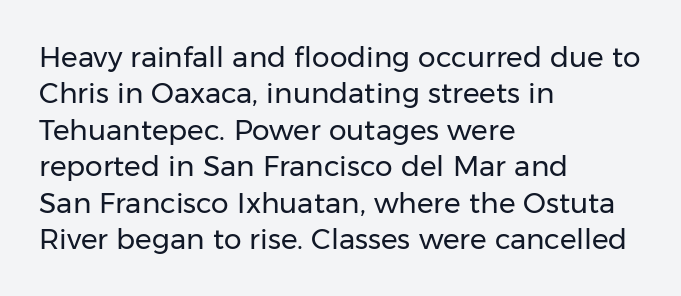
The tracking reads as untouched default to a designer's eye. The letters advance in unequal steps, a hallmark of proportional type. Typographically, this falls in the sans-serif category. Underlining? Definitely not there. The lines in this sample share a left origin and differ only in where they stop. Quick note: interline space is typical.
